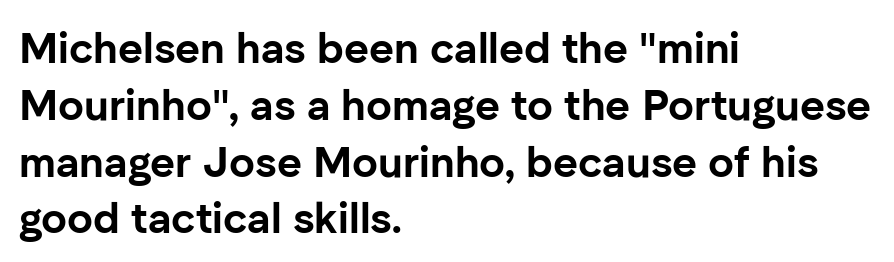
{"serif": "no", "italic": "no", "bold": "yes", "weight": "bold", "width": "normal", "stroke_contrast": "low", "x_height": "medium", "monospaced": "no", "underline": "no", "align": "left", "line_spacing": "normal", "line_spacing_ratio": 1.32, "letter_spacing": "normal", "letter_spacing_em": 0.0, "glyph_px": 43}
